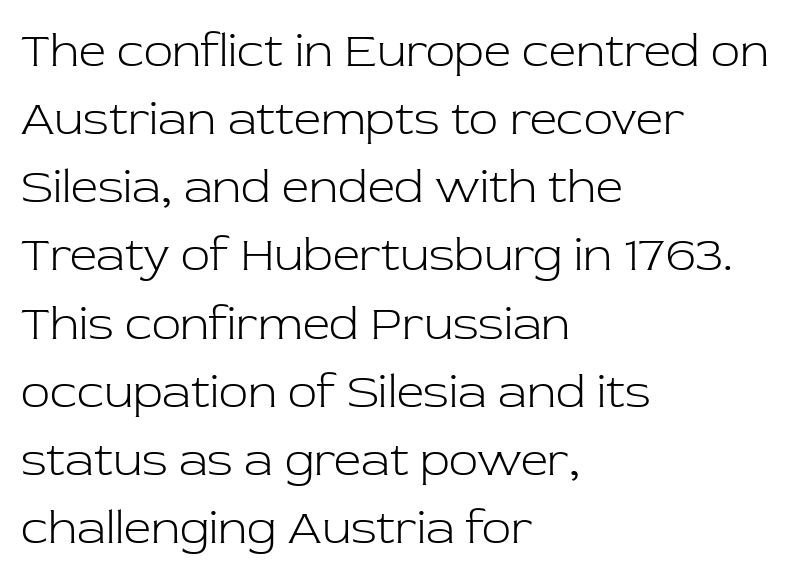
Q: Is the text bold? A: No.
Q: Is the text italic (slanted)? A: No, it is upright.
Q: Is the typeface a serif or a sans-serif typeface? A: Serif.
Q: Is the text underlined? A: No.
Q: How is the paragraph aligned? A: Left-aligned.
Q: Is the spacing between letters normal or unusually wide? A: Normal.
Q: Is the spacing between lines tight, normal or loose? A: Normal.
Q: Width (condensed, normal, or wide)? A: Normal.
Q: Stroke contrast? A: Low.
Q: x-height? A: Medium.
Q: Monospaced? A: No.
